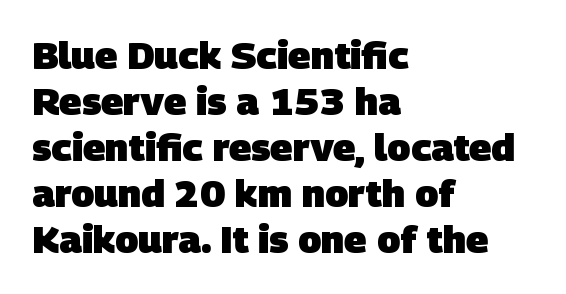
{"serif": "no", "bold": "yes", "weight": "heavy", "width": "normal", "stroke_contrast": "low", "x_height": "large", "monospaced": "no", "underline": "no", "align": "left", "line_spacing_ratio": 1.21, "letter_spacing": "normal", "letter_spacing_em": 0.0, "glyph_px": 38}
